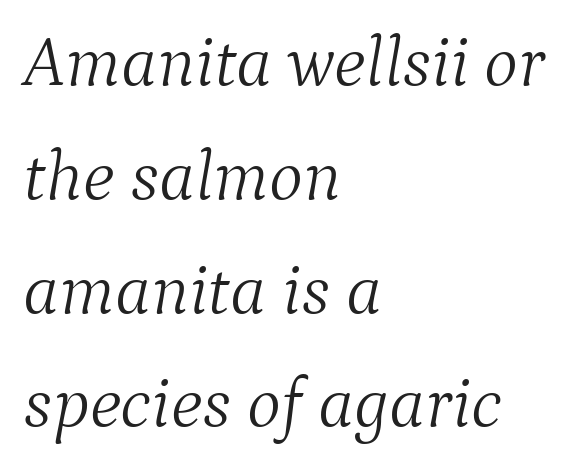
The face used here is rendered with its standard letterfit. Where is the straight margin? On the left. The passage shown stacks its lines at a standard gap. A typesetter would call this proportional, since set widths differ per character.
